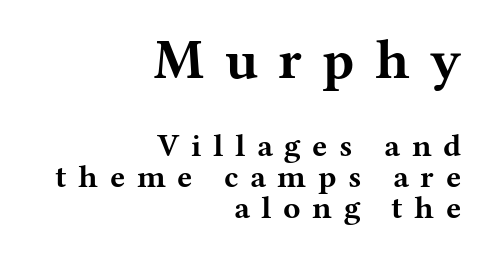
These lines carry a lot of weight — the face is fully bold. Vertical strokes here are truly vertical. Large over small — that's the arrangement of the two blocks here. Compared with a flush-left layout, this one pins lines to the opposite, right side.
